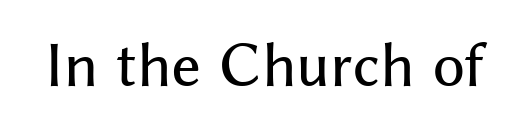
Q: Is the text italic (slanted)? A: No, it is upright.
Q: Is the typeface a serif or a sans-serif typeface? A: Sans-serif.
Q: Is the text underlined? A: No.
Q: Is the spacing between letters normal or unusually wide? A: Normal.
Q: Width (condensed, normal, or wide)? A: Normal.
Q: Stroke contrast? A: Medium.
Q: x-height? A: Medium.
Q: Monospaced? A: No.
